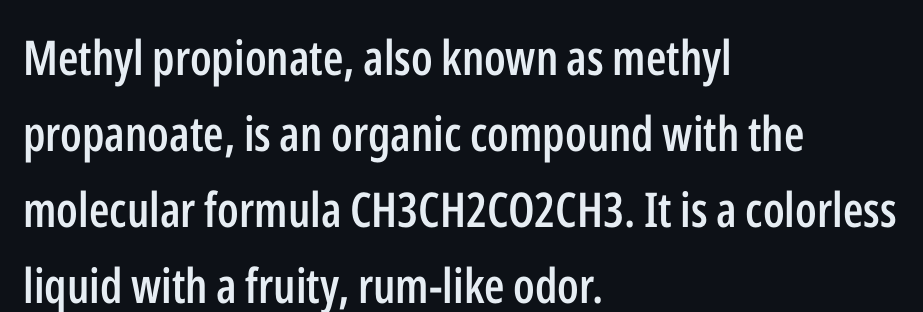
Q: Is the text bold? A: Semi-bold.
Q: Is the text italic (slanted)? A: No, it is upright.
Q: Is the typeface a serif or a sans-serif typeface? A: Sans-serif.
Q: Is the text underlined? A: No.
Q: How is the paragraph aligned? A: Left-aligned.
Q: Is the spacing between letters normal or unusually wide? A: Normal.
Q: Is the spacing between lines tight, normal or loose? A: Normal.
Q: Width (condensed, normal, or wide)? A: Condensed.
Q: Stroke contrast? A: Low.
Q: x-height? A: Medium.
Q: Monospaced? A: No.
